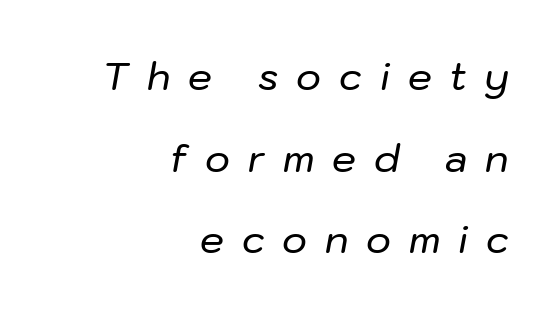
The image shows 38 px text type, italic (leaning right); set right-aligned, loose line spacing (2.15x), unusually wide letter spacing (+0.47 em), not underlined; low stroke contrast and a medium x-height.
